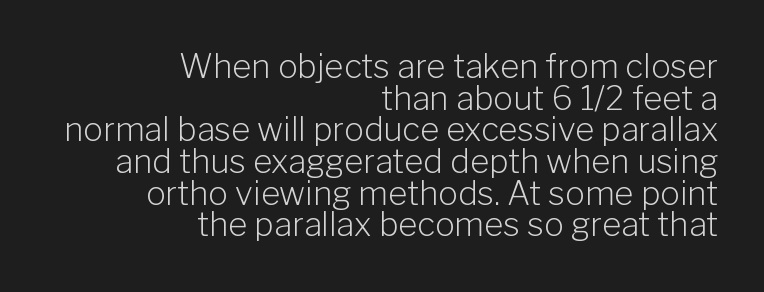
The image shows 33 px light sans-serif type, upright; set right-aligned, tight line spacing (0.96x), normal letter spacing, not underlined; low stroke contrast and a medium x-height.
